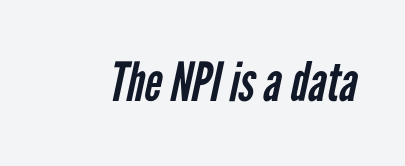
Q: Is the text bold? A: No.
Q: Is the typeface a serif or a sans-serif typeface? A: Sans-serif.
Q: Is the text underlined? A: No.
Q: Is the spacing between letters normal or unusually wide? A: Normal.
Q: Width (condensed, normal, or wide)? A: Condensed.
Q: Stroke contrast? A: Low.
Q: x-height? A: Medium.
Q: Monospaced? A: No.
